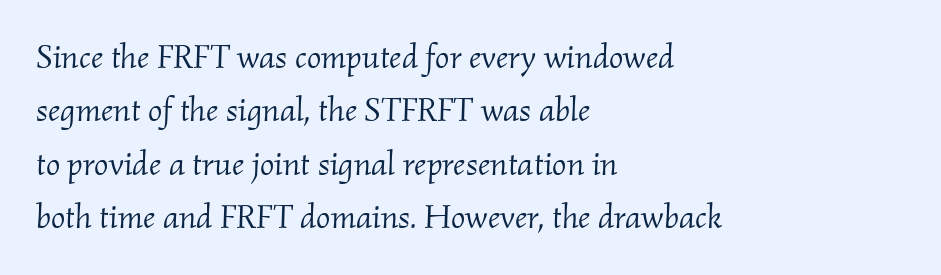
The image shows 34 px light serif type, italic (leaning right); set left-aligned, normal line spacing (1.57x), normal letter spacing, not underlined; medium stroke contrast and a small x-height.
